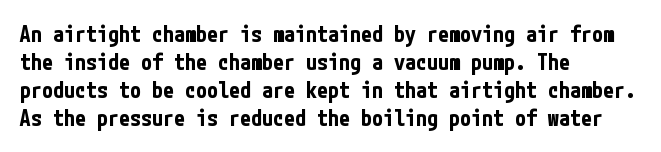
The axis of the letterforms is exactly vertical. Leftover space on each line is placed entirely after the last word. Each row of text sits above clean, open space. Students, note that the glyphs here touch the page at normal intervals.
